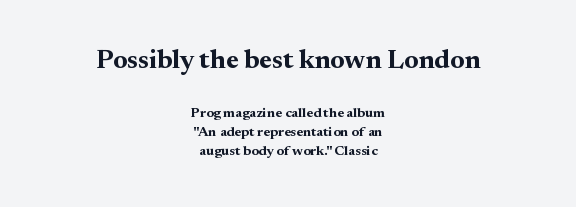
{"italic": "no", "bold": "yes", "underline": "no", "align": "center", "line_spacing": "normal", "line_spacing_ratio": 1.35, "letter_spacing": "normal", "letter_spacing_em": 0.0, "larger_block": "first", "size_ratio": 1.93, "glyph_px": 27}
